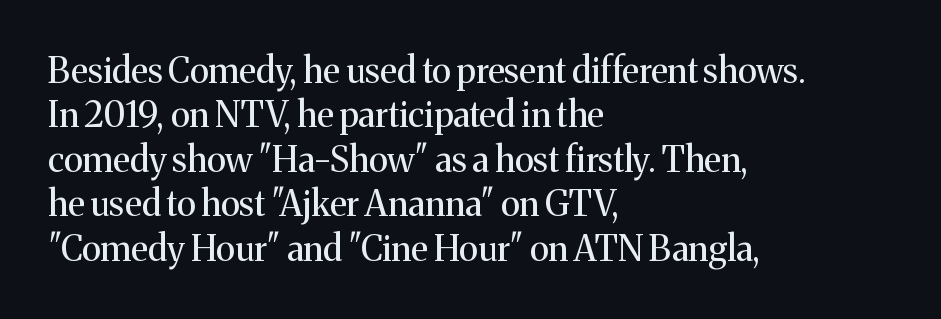
Q: Is the text bold? A: No.
Q: Is the text italic (slanted)? A: No, it is upright.
Q: Is the typeface a serif or a sans-serif typeface? A: Serif.
Q: Is the text underlined? A: No.
Q: How is the paragraph aligned? A: Left-aligned.
Q: Is the spacing between letters normal or unusually wide? A: Normal.
Q: Is the spacing between lines tight, normal or loose? A: Normal.
Q: Width (condensed, normal, or wide)? A: Normal.
Q: Stroke contrast? A: Medium.
Q: x-height? A: Medium.
Q: Monospaced? A: No.
